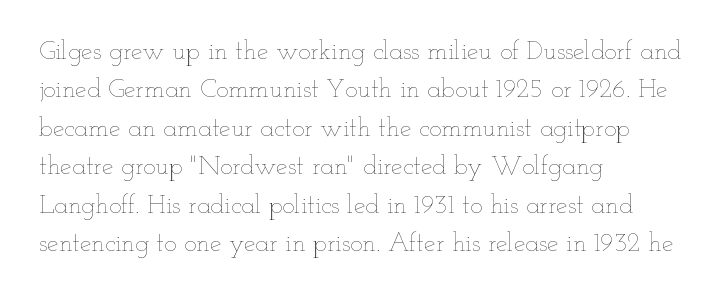
{"italic": "no", "bold": "no", "underline": "no", "align": "left", "line_spacing": "normal", "line_spacing_ratio": 1.48, "letter_spacing": "normal", "letter_spacing_em": 0.0, "glyph_px": 26}
